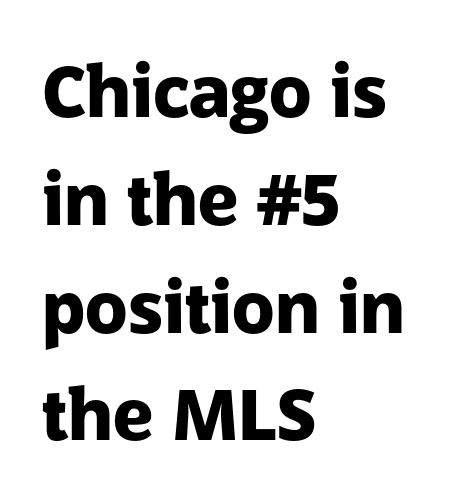
The image shows 70 px heavy sans-serif type, upright; set left-aligned, normal line spacing (1.54x), normal letter spacing, not underlined; low stroke contrast and a medium x-height.
